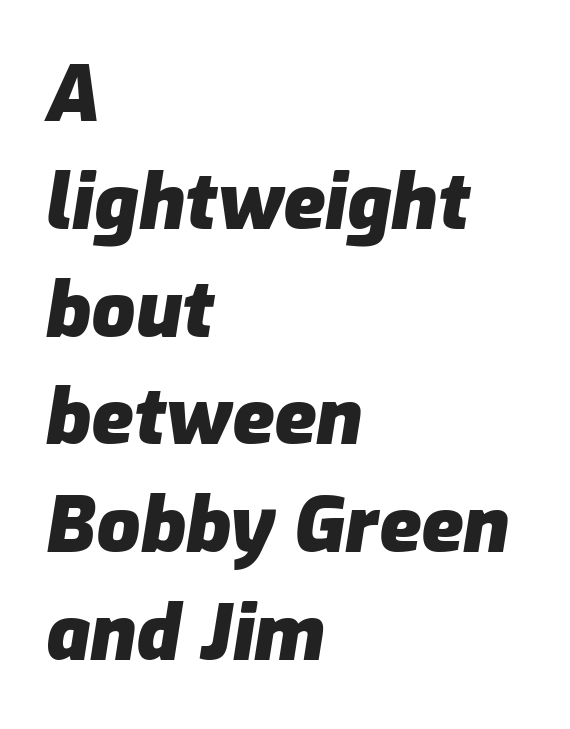
{"italic": "yes", "lean": "right", "slant_degrees": 9, "bold": "yes", "weight": "heavy", "width": "normal", "stroke_contrast": "low", "x_height": "medium", "monospaced": "no", "underline": "no", "align": "left", "line_spacing": "normal", "line_spacing_ratio": 1.4, "letter_spacing": "normal", "letter_spacing_em": 0.0, "glyph_px": 77}
